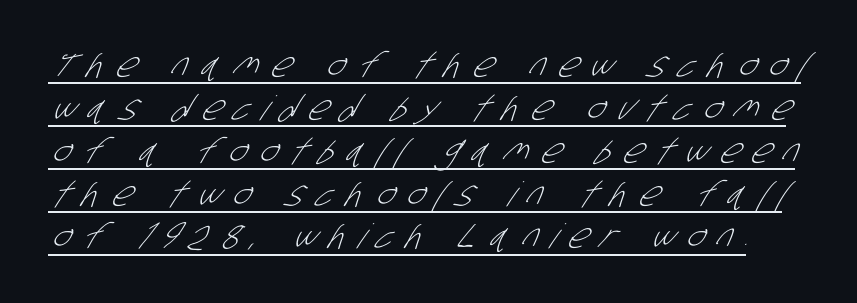
Looks like regular typesetting: each glyph gets only the width it needs. The designer left line spacing at the default. The words here are underlined. Spacing between characters has been opened up far beyond the box default. Are there feet on the stems? There aren't — it's a sans.
